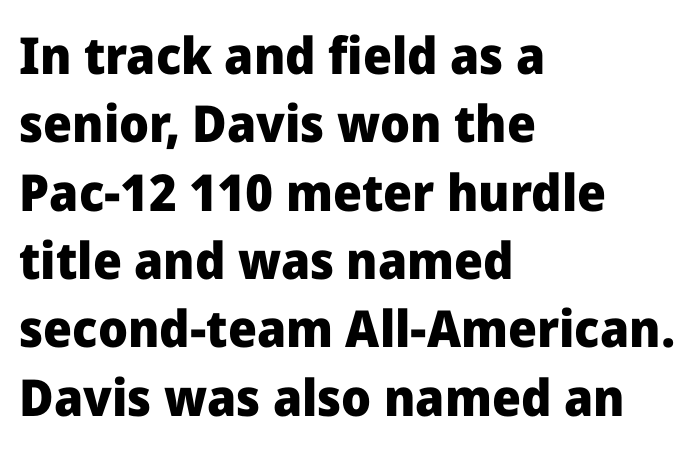
The image shows 51 px heavy sans-serif type, upright; set left-aligned, normal line spacing (1.34x), normal letter spacing, not underlined; low stroke contrast and a medium x-height.
